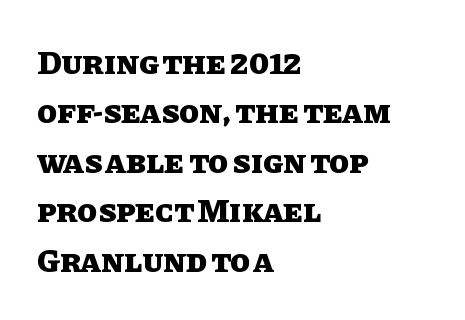
The image shows 33 px heavy type, upright; set left-aligned, normal line spacing (1.5x), normal letter spacing, not underlined; low stroke contrast and a large x-height.
